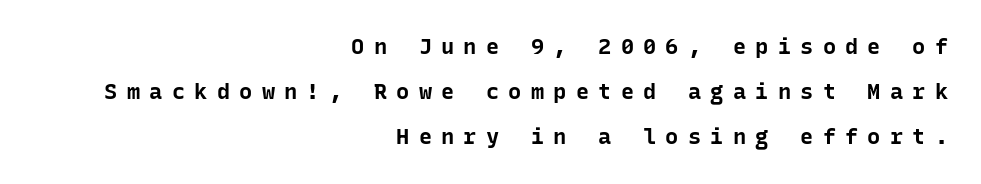
The image shows 22 px bold type, upright; set right-aligned, loose line spacing (2.05x), unusually wide letter spacing (+0.42 em), not underlined.
